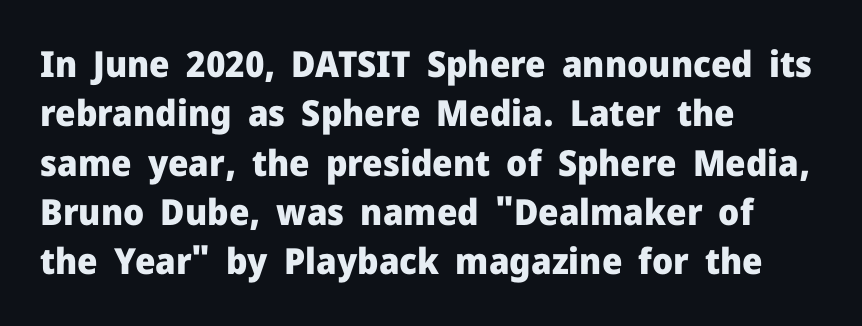
The image shows 36 px heavy sans-serif type, upright; set left-aligned, normal line spacing (1.37x), normal letter spacing, not underlined; low stroke contrast and a medium x-height.
